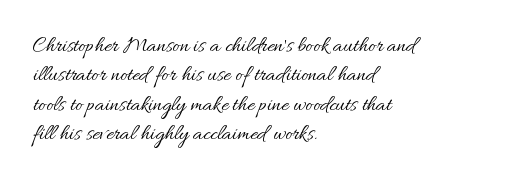
Q: Is the text bold? A: No.
Q: Is the text italic (slanted)? A: Yes.
Q: Is the text underlined? A: No.
Q: How is the paragraph aligned? A: Left-aligned.
Q: Is the spacing between letters normal or unusually wide? A: Normal.
Q: Is the spacing between lines tight, normal or loose? A: Normal.
